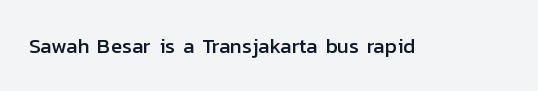
Q: Is the text italic (slanted)? A: No, it is upright.
Q: Is the text underlined? A: No.
Q: Is the spacing between letters normal or unusually wide? A: Normal.
